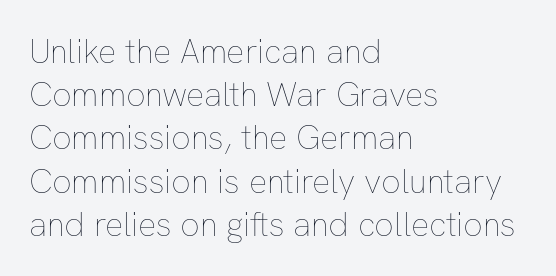
{"italic": "no", "bold": "no", "weight": "thin", "width": "normal", "stroke_contrast": "low", "x_height": "medium", "monospaced": "no", "underline": "no", "align": "left", "line_spacing": "normal", "line_spacing_ratio": 1.27, "letter_spacing": "normal", "letter_spacing_em": 0.0, "glyph_px": 34}
